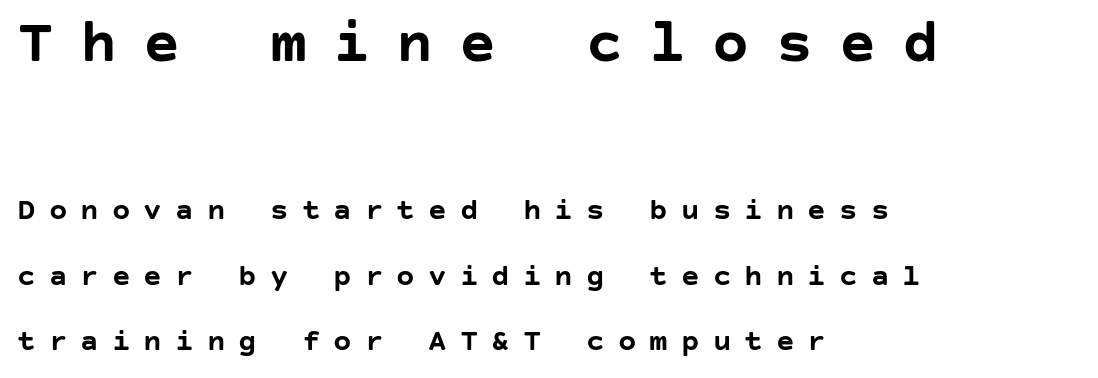
The type family on display is of the sans-serif kind. Line starts are locked; line ends wander. The more generous point size was reserved for the upper chunk. Observe the wide spacing: letters keep a clear distance from each other. A typesetter would mark this as roman, not italic.
